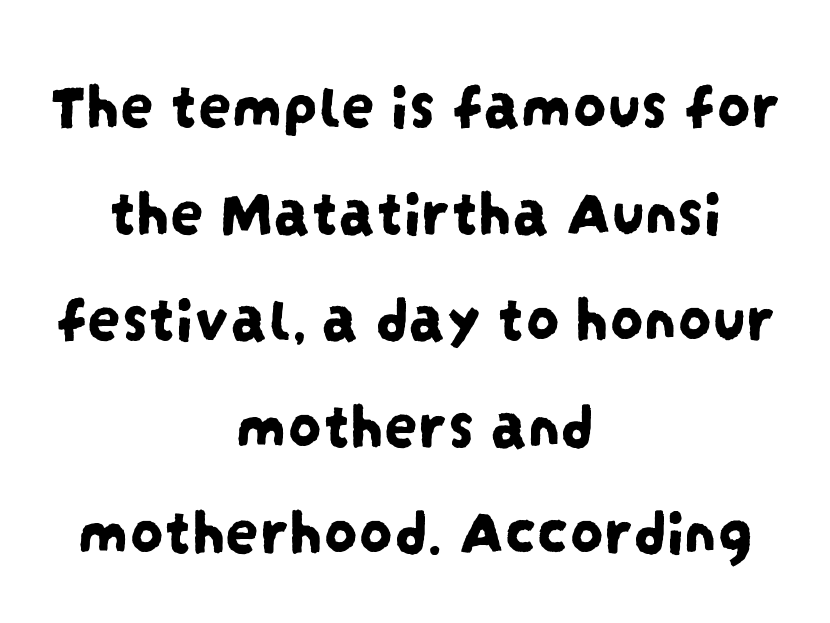
The image shows 67 px condensed sans-serif type; set centered, normal line spacing (1.59x), normal letter spacing, not underlined; low stroke contrast and a large x-height.
